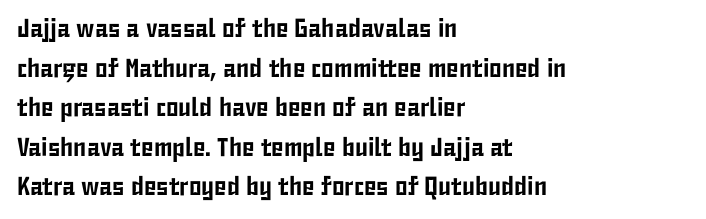
Interline gaps are of average width in this sample. The type sits square on the baseline with zero lean. Just letters on the line, the space beneath them empty. Students, note that the glyphs here touch the page at normal intervals. The rendering anchors every line to the left-hand side.
